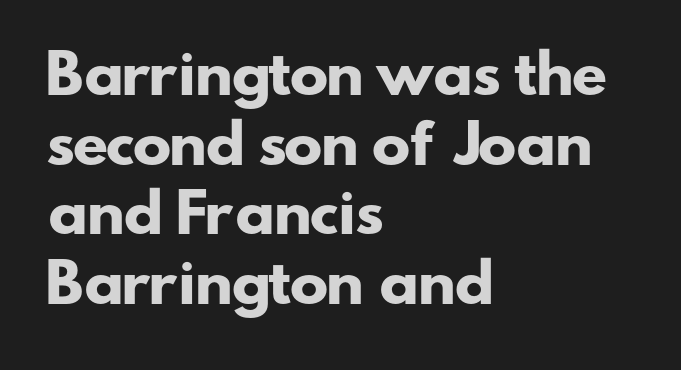
How would I describe the line gaps? Plain and ordinary. Note the varied advance widths — an 'i' is clearly narrower than an 'm'. Is the letter spacing exaggerated? No — it looks like the ordinary default. These words are printed bold, with thick strokes throughout.
